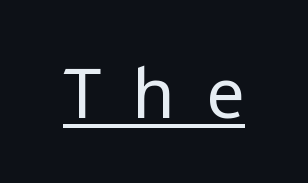
I'd call this a sans setting — the letters go barefoot. Stems here are at most as thick as an everyday book face. A rule runs beneath these lines of type. It's the straight-up-and-down kind of type. The face used here is rendered with a markedly widened letterfit. Proportional: the letters do not fall into vertical columns.
